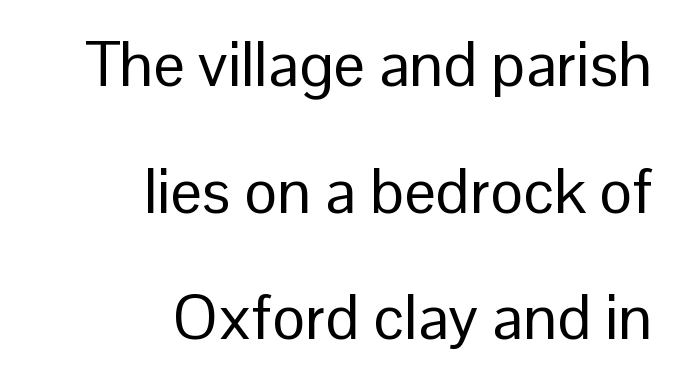
The image shows 63 px regular-weight sans-serif type, upright; set right-aligned, loose line spacing (2.01x), normal letter spacing, not underlined; low stroke contrast and a medium x-height.
